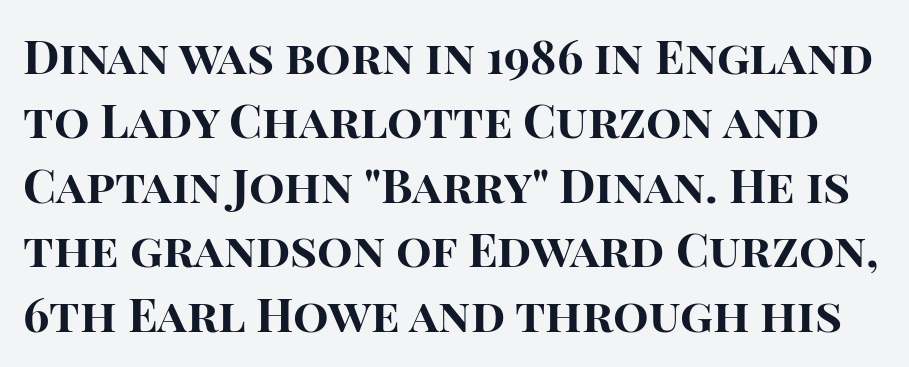
Q: Is the text bold? A: Yes.
Q: Is the text italic (slanted)? A: No, it is upright.
Q: Is the typeface a serif or a sans-serif typeface? A: Sans-serif.
Q: Is the text underlined? A: No.
Q: Is the spacing between letters normal or unusually wide? A: Normal.
Q: Is the spacing between lines tight, normal or loose? A: Normal.
Q: Width (condensed, normal, or wide)? A: Normal.
Q: Stroke contrast? A: High.
Q: x-height? A: Large.
Q: Monospaced? A: No.
